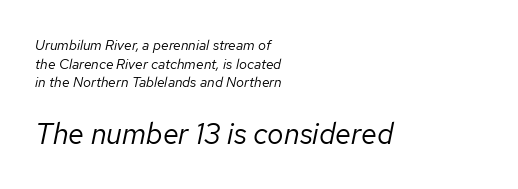
Q: Is the text bold? A: No.
Q: Is the text italic (slanted)? A: Yes, it leans right by about 12 degrees.
Q: Is the text underlined? A: No.
Q: How is the paragraph aligned? A: Left-aligned.
Q: Is the spacing between letters normal or unusually wide? A: Normal.
Q: Is the spacing between lines tight, normal or loose? A: Normal.
Q: Which block of text is set in a larger size, the first (top) or the second (bottom)? A: The second (bottom) one.
Q: Width (condensed, normal, or wide)? A: Normal.
Q: Stroke contrast? A: Low.
Q: x-height? A: Medium.
Q: Monospaced? A: No.
